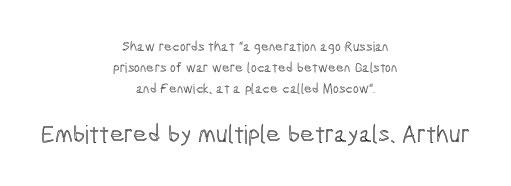
The image shows 25 px text type, upright; set centered, normal line spacing (1.5x), normal letter spacing, not underlined; the second (bottom) block is 1.79x larger.
